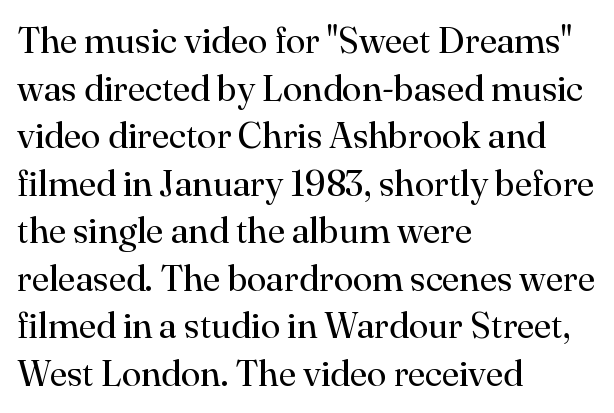
The image shows 36 px regular-weight serif type, upright; set left-aligned, normal line spacing (1.32x), normal letter spacing, not underlined; high stroke contrast and a small x-height.
